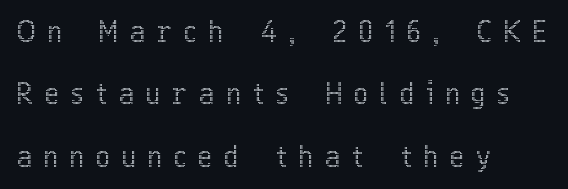
Q: Is the text italic (slanted)? A: No, it is upright.
Q: Is the text underlined? A: No.
Q: How is the paragraph aligned? A: Left-aligned.
Q: Is the spacing between letters normal or unusually wide? A: Unusually wide.
Q: Is the spacing between lines tight, normal or loose? A: Loose.
Q: Width (condensed, normal, or wide)? A: Condensed.
Q: x-height? A: Medium.
Q: Monospaced? A: No.
